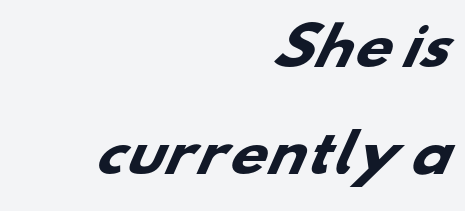
This sample uses plain, unmodified letter spacing. Do the characters align in a grid? No, the font is proportional. Check under the words: just untouched page. Visually the block forms a straight wall on the right and a jagged coastline on the left.
